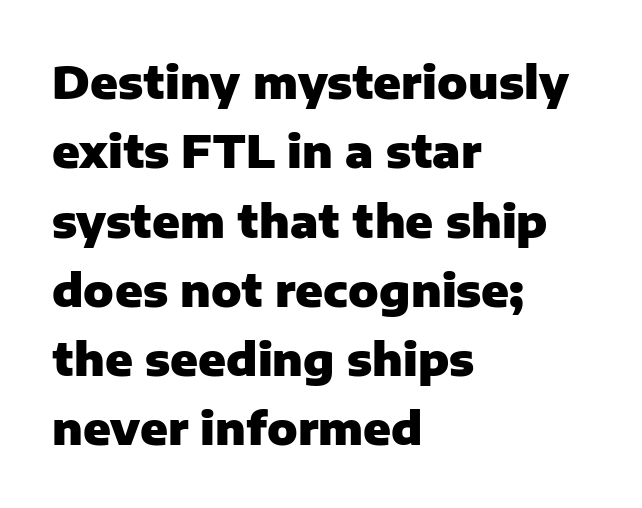
Q: Is the text bold? A: Yes.
Q: Is the text italic (slanted)? A: No, it is upright.
Q: Is the typeface a serif or a sans-serif typeface? A: Sans-serif.
Q: Is the text underlined? A: No.
Q: How is the paragraph aligned? A: Left-aligned.
Q: Is the spacing between letters normal or unusually wide? A: Normal.
Q: Is the spacing between lines tight, normal or loose? A: Normal.
Q: Width (condensed, normal, or wide)? A: Normal.
Q: Stroke contrast? A: Low.
Q: x-height? A: Medium.
Q: Monospaced? A: No.
